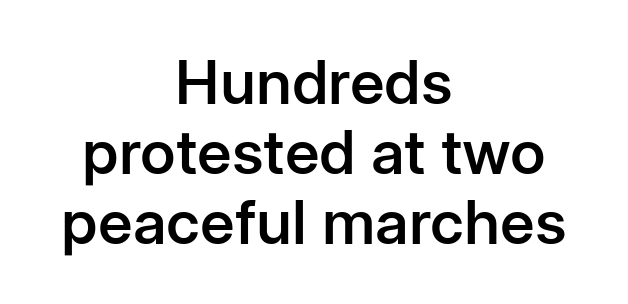
Q: Is the text bold? A: Semi-bold.
Q: Is the text italic (slanted)? A: No, it is upright.
Q: Is the typeface a serif or a sans-serif typeface? A: Sans-serif.
Q: Is the text underlined? A: No.
Q: How is the paragraph aligned? A: Centered.
Q: Is the spacing between letters normal or unusually wide? A: Normal.
Q: Is the spacing between lines tight, normal or loose? A: Tight.
Q: Width (condensed, normal, or wide)? A: Normal.
Q: Stroke contrast? A: Low.
Q: x-height? A: Medium.
Q: Monospaced? A: No.
